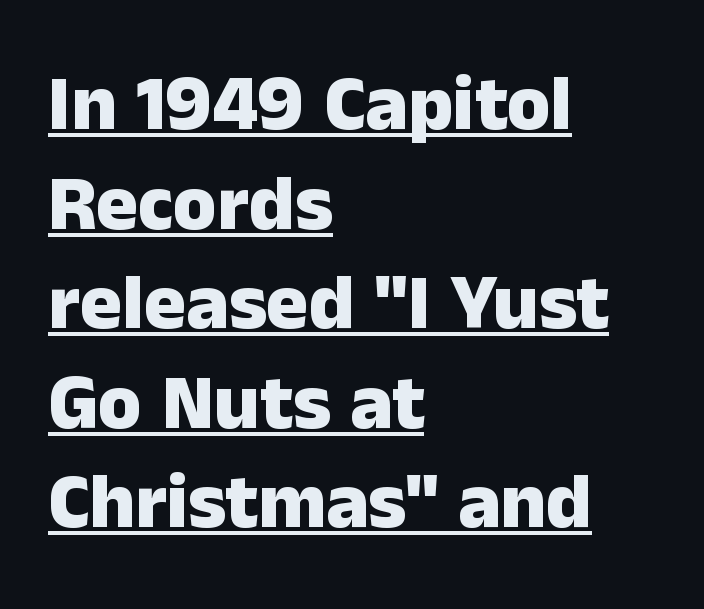
Q: Is the text bold? A: Yes.
Q: Is the text italic (slanted)? A: No, it is upright.
Q: Is the typeface a serif or a sans-serif typeface? A: Sans-serif.
Q: Is the text underlined? A: Yes.
Q: How is the paragraph aligned? A: Left-aligned.
Q: Is the spacing between letters normal or unusually wide? A: Normal.
Q: Is the spacing between lines tight, normal or loose? A: Normal.
Q: Width (condensed, normal, or wide)? A: Normal.
Q: Stroke contrast? A: Low.
Q: x-height? A: Medium.
Q: Monospaced? A: No.
